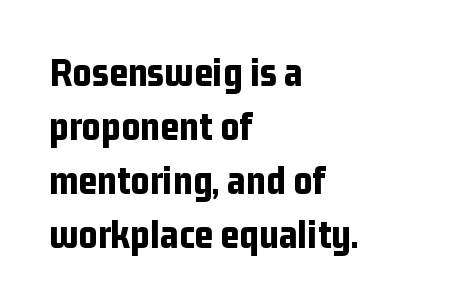
A classic flush-left, rag-right setting is used for this passage. Each letter keeps its own natural width here, so spacing adapts to shape. Just letters on the line, the space beneath them empty. On the weight axis this lands at bold, roughly 700.
